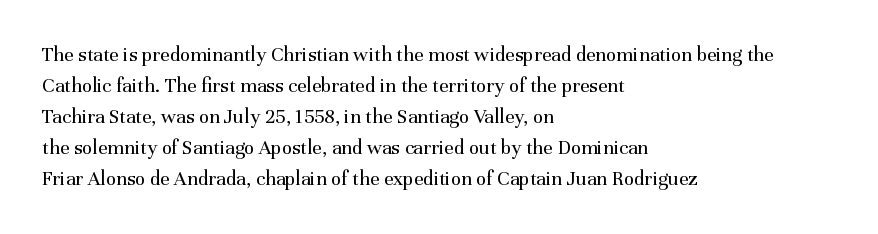
The image shows 21 px text type, upright; set left-aligned, normal line spacing (1.48x), normal letter spacing, not underlined.
